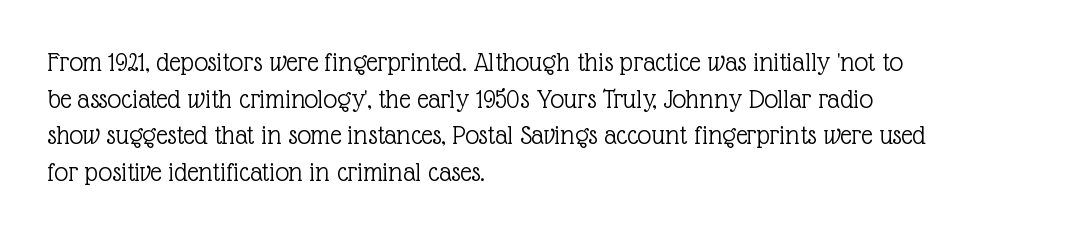
Q: Is the text bold? A: No.
Q: Is the text italic (slanted)? A: No, it is upright.
Q: Is the typeface a serif or a sans-serif typeface? A: Serif.
Q: Is the text underlined? A: No.
Q: How is the paragraph aligned? A: Left-aligned.
Q: Is the spacing between letters normal or unusually wide? A: Normal.
Q: Is the spacing between lines tight, normal or loose? A: Normal.
Q: Width (condensed, normal, or wide)? A: Normal.
Q: x-height? A: Medium.
Q: Monospaced? A: No.
